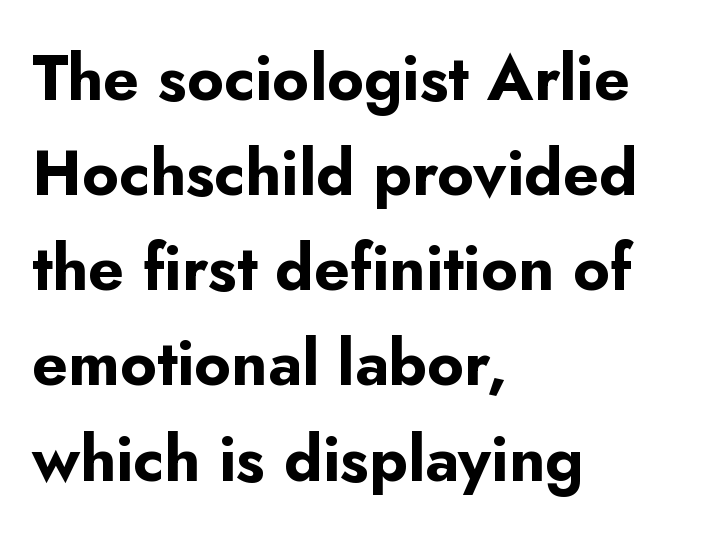
Q: Is the text bold? A: Yes.
Q: Is the text italic (slanted)? A: No, it is upright.
Q: Is the typeface a serif or a sans-serif typeface? A: Sans-serif.
Q: Is the text underlined? A: No.
Q: How is the paragraph aligned? A: Left-aligned.
Q: Is the spacing between letters normal or unusually wide? A: Normal.
Q: Is the spacing between lines tight, normal or loose? A: Normal.
Q: Width (condensed, normal, or wide)? A: Normal.
Q: Stroke contrast? A: Low.
Q: x-height? A: Small.
Q: Monospaced? A: No.
